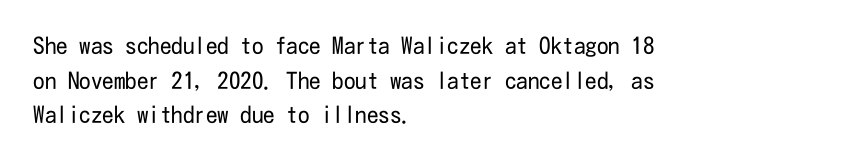
Q: Is the text bold? A: No.
Q: Is the text italic (slanted)? A: No, it is upright.
Q: Is the text underlined? A: No.
Q: How is the paragraph aligned? A: Left-aligned.
Q: Is the spacing between letters normal or unusually wide? A: Normal.
Q: Is the spacing between lines tight, normal or loose? A: Normal.
